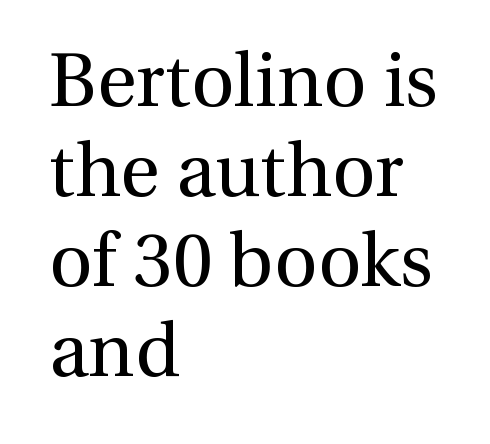
The image shows 75 px regular-weight serif type, upright; set left-aligned, line spacing 1.2x, normal letter spacing, not underlined; a medium x-height.
